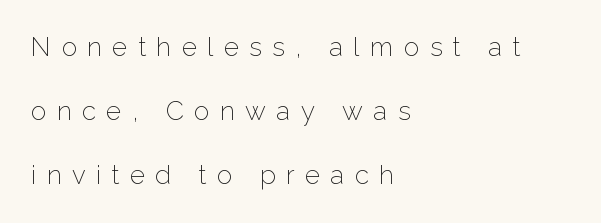
The image shows 26 px text type, upright; set left-aligned, loose line spacing (2.47x), unusually wide letter spacing (+0.4 em), not underlined.
